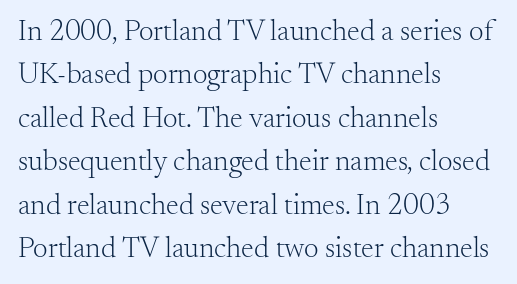
Q: Is the text bold? A: No.
Q: Is the text italic (slanted)? A: No, it is upright.
Q: Is the typeface a serif or a sans-serif typeface? A: Serif.
Q: Is the text underlined? A: No.
Q: How is the paragraph aligned? A: Left-aligned.
Q: Is the spacing between letters normal or unusually wide? A: Normal.
Q: Is the spacing between lines tight, normal or loose? A: Normal.
Q: Width (condensed, normal, or wide)? A: Normal.
Q: Stroke contrast? A: Medium.
Q: x-height? A: Small.
Q: Monospaced? A: No.
